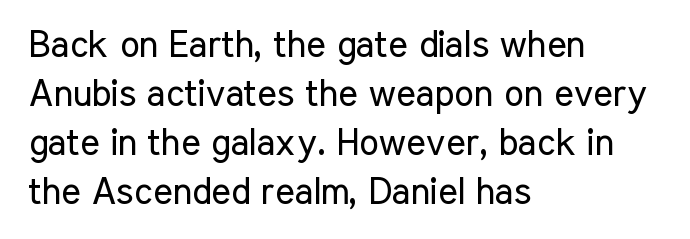
{"serif": "no", "italic": "no", "bold": "no", "weight": "regular", "width": "condensed", "stroke_contrast": "low", "x_height": "medium", "monospaced": "no", "underline": "no", "align": "left", "line_spacing": "normal", "line_spacing_ratio": 1.32, "letter_spacing": "normal", "letter_spacing_em": 0.0, "glyph_px": 37}
